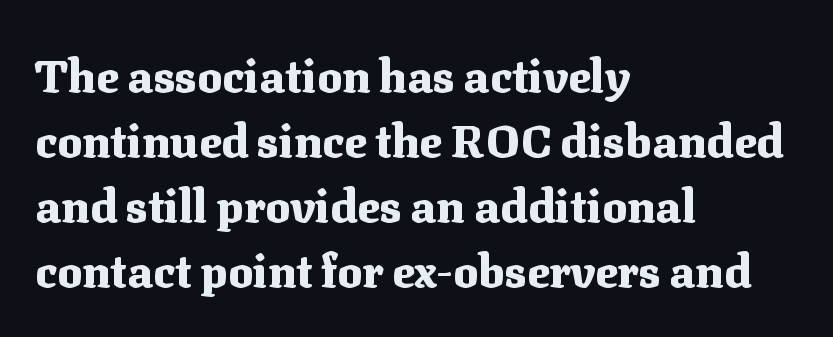
{"serif": "yes", "italic": "no", "bold": "yes", "weight": "heavy", "width": "normal", "stroke_contrast": "medium", "x_height": "medium", "monospaced": "no", "underline": "no", "align": "left", "line_spacing": "normal", "line_spacing_ratio": 1.41, "letter_spacing": "normal", "letter_spacing_em": 0.0, "glyph_px": 46}
